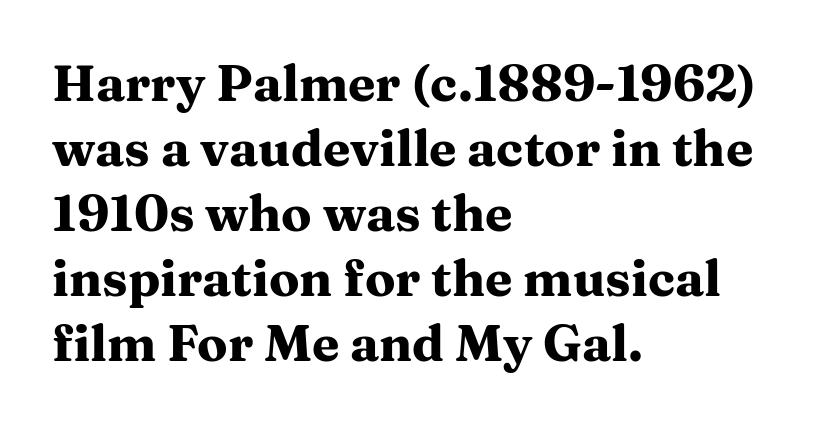
Notice how the stems are strictly vertical — no italics here. Each row of text sits above clean, open space. Does extra space separate the letters? No, they use regular spacing. The rendering uses a bold face; every stroke is thick and dark. A typesetter would label this face a serif.
